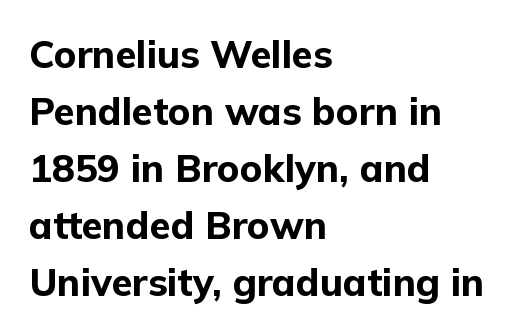
{"serif": "no", "italic": "no", "bold": "yes", "weight": "bold", "width": "normal", "stroke_contrast": "low", "x_height": "medium", "monospaced": "no", "underline": "no", "align": "left", "line_spacing": "normal", "line_spacing_ratio": 1.5, "letter_spacing": "normal", "letter_spacing_em": 0.0, "glyph_px": 38}
